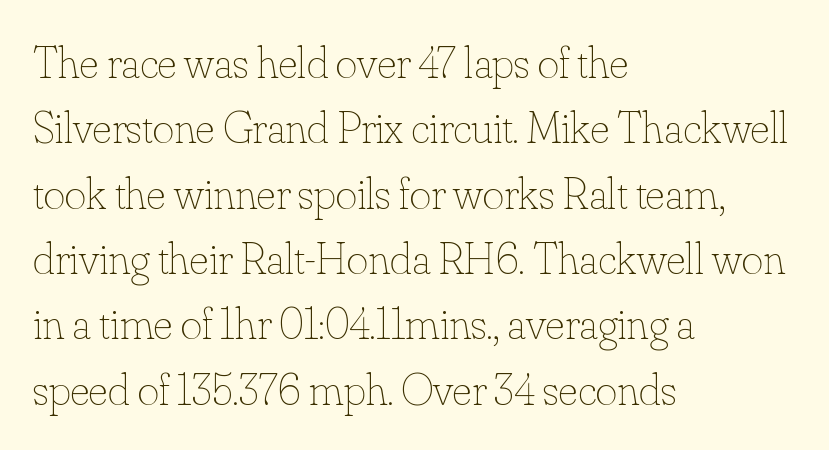
The image shows 46 px thin type, upright; set left-aligned, normal line spacing (1.42x), normal letter spacing, not underlined; low stroke contrast and a small x-height.
